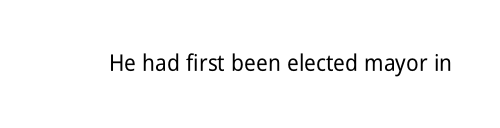
The image shows 23 px text type, upright; set normal letter spacing, not underlined.
